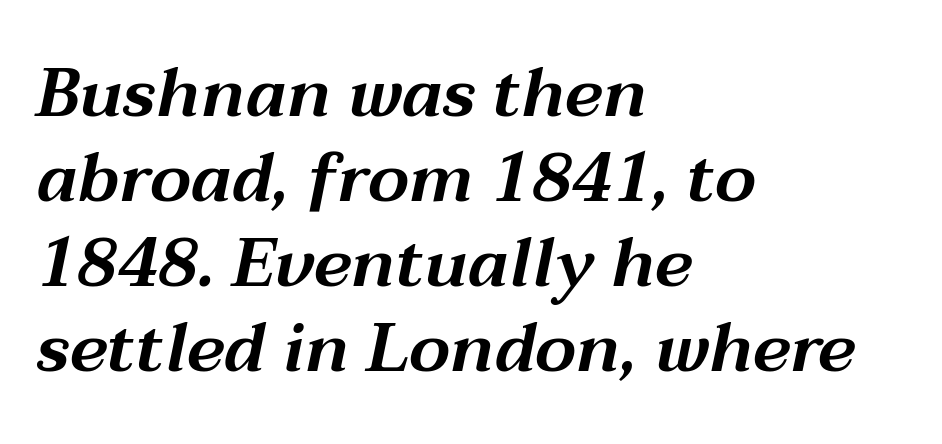
The image shows 68 px wide type, italic (leaning right); set left-aligned, normal line spacing (1.25x), normal letter spacing, not underlined; medium stroke contrast and a medium x-height.
